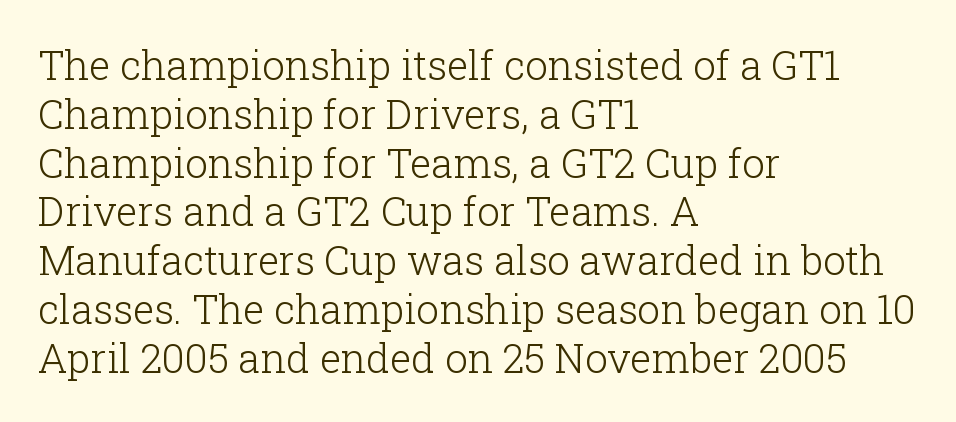
Q: Is the text bold? A: No.
Q: Is the text italic (slanted)? A: No, it is upright.
Q: Is the typeface a serif or a sans-serif typeface? A: Serif.
Q: Is the text underlined? A: No.
Q: How is the paragraph aligned? A: Left-aligned.
Q: Is the spacing between letters normal or unusually wide? A: Normal.
Q: Width (condensed, normal, or wide)? A: Normal.
Q: Stroke contrast? A: Low.
Q: x-height? A: Medium.
Q: Monospaced? A: No.
